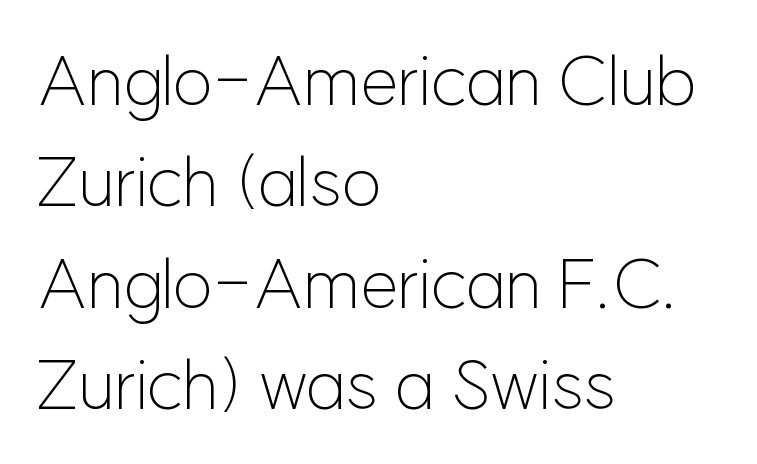
{"serif": "no", "italic": "no", "bold": "no", "weight": "light", "width": "normal", "stroke_contrast": "low", "x_height": "medium", "monospaced": "no", "underline": "no", "align": "left", "line_spacing": "normal", "line_spacing_ratio": 1.47, "letter_spacing": "normal", "letter_spacing_em": 0.0, "glyph_px": 69}
